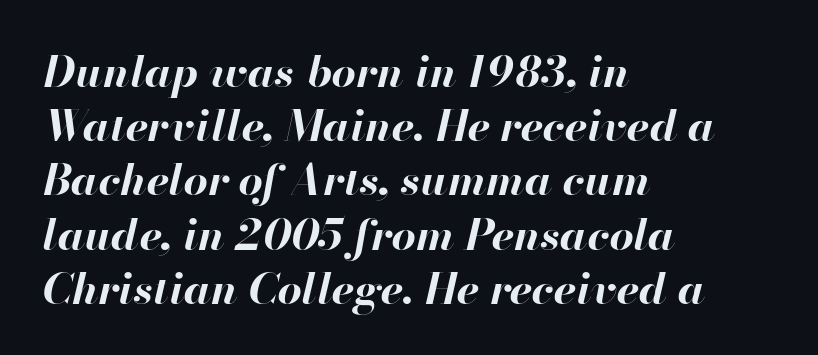
Q: Is the text bold? A: Yes.
Q: Is the text italic (slanted)? A: Yes, it leans right by about 13 degrees.
Q: Is the text underlined? A: No.
Q: How is the paragraph aligned? A: Left-aligned.
Q: Is the spacing between letters normal or unusually wide? A: Normal.
Q: Is the spacing between lines tight, normal or loose? A: Normal.
Q: Width (condensed, normal, or wide)? A: Normal.
Q: Stroke contrast? A: High.
Q: x-height? A: Small.
Q: Monospaced? A: No.
